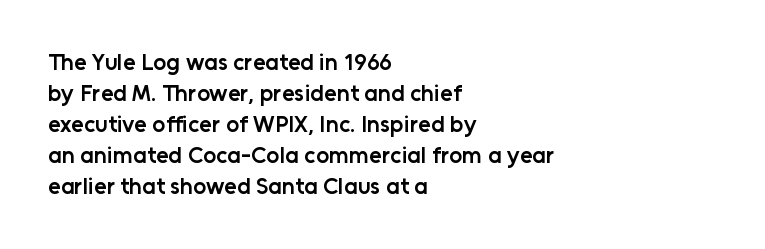
A bare baseline throughout the passage. The gaps between neighbouring characters are ordinary and unremarkable. These lines were composed using upright roman letters. Honestly, the row spacing looks completely unremarkable. In terms of weight, the rendering is demibold, just under bold. The typesetter chose a ragged-right arrangement here.
